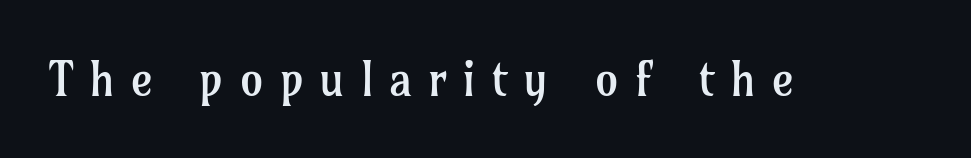
{"serif": "yes", "italic": "no", "bold": "no", "weight": "regular", "width": "normal", "stroke_contrast": "low", "x_height": "medium", "monospaced": "no", "underline": "no", "letter_spacing": "wide", "letter_spacing_em": 0.33, "glyph_px": 47}
